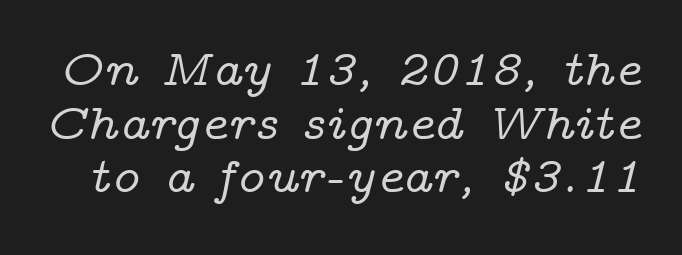
The image shows 51 px wide serif type, italic (leaning right); set tight line spacing (1.05x), normal letter spacing, not underlined; low stroke contrast and a medium x-height.
